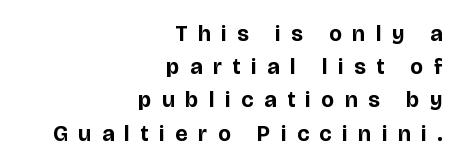
The image shows 22 px bold type, upright; set right-aligned, normal line spacing (1.51x), unusually wide letter spacing (+0.49 em), not underlined.
